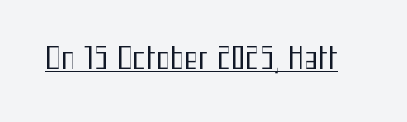
The image shows 30 px regular-weight, condensed sans-serif type, upright; set normal letter spacing, underlined; medium stroke contrast and a medium x-height.
